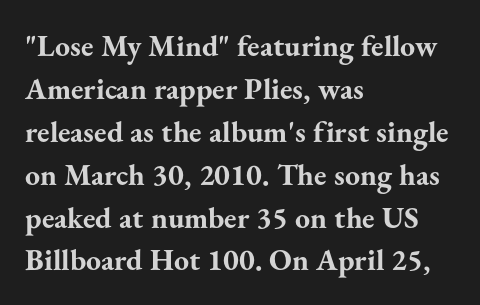
The image shows 30 px bold serif type, upright; set left-aligned, normal line spacing (1.43x), normal letter spacing, not underlined; medium stroke contrast and a small x-height.
